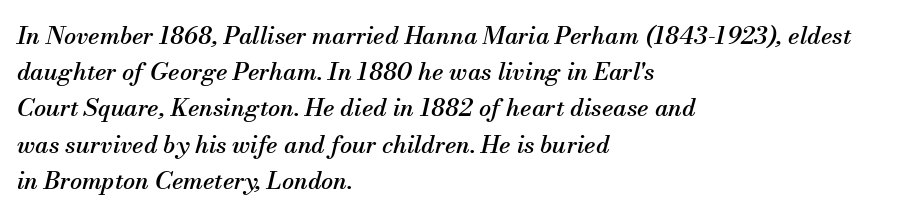
{"italic": "yes", "lean": "right", "slant_degrees": 13, "underline": "no", "align": "left", "line_spacing": "normal", "line_spacing_ratio": 1.51, "letter_spacing": "normal", "letter_spacing_em": 0.0, "glyph_px": 24}
